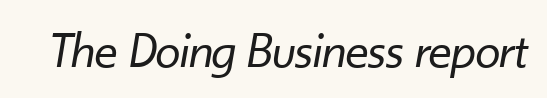
Q: Is the text bold? A: No.
Q: Is the text italic (slanted)? A: Yes, it leans right by about 10 degrees.
Q: Is the text underlined? A: No.
Q: Is the spacing between letters normal or unusually wide? A: Normal.
Q: Width (condensed, normal, or wide)? A: Normal.
Q: Stroke contrast? A: Low.
Q: x-height? A: Small.
Q: Monospaced? A: No.
